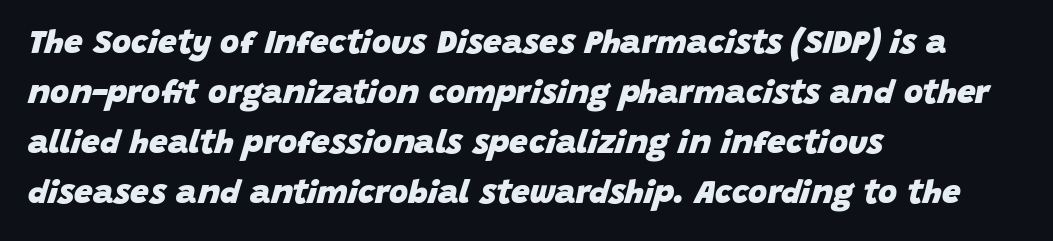
The image shows 33 px heavy type, italic (leaning right); set left-aligned, normal line spacing (1.52x), normal letter spacing, not underlined; low stroke contrast and a large x-height.
